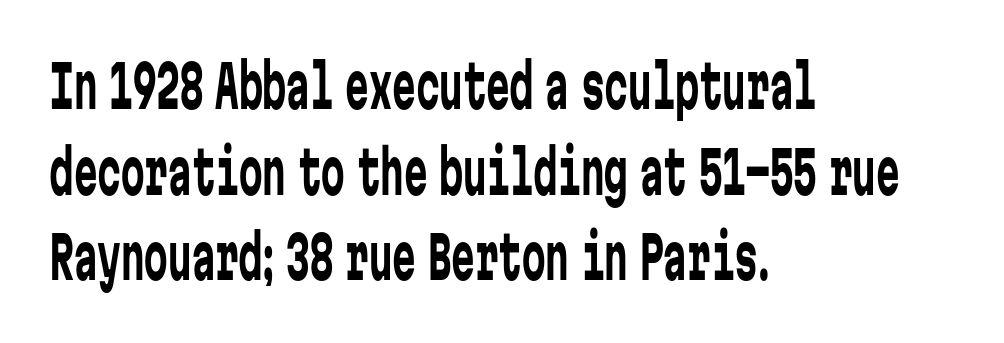
Q: Is the text bold? A: No.
Q: Is the text italic (slanted)? A: No, it is upright.
Q: Is the typeface a serif or a sans-serif typeface? A: Sans-serif.
Q: Is the text underlined? A: No.
Q: How is the paragraph aligned? A: Left-aligned.
Q: Is the spacing between letters normal or unusually wide? A: Normal.
Q: Is the spacing between lines tight, normal or loose? A: Normal.
Q: Width (condensed, normal, or wide)? A: Condensed.
Q: Stroke contrast? A: Low.
Q: x-height? A: Medium.
Q: Monospaced? A: Yes.
